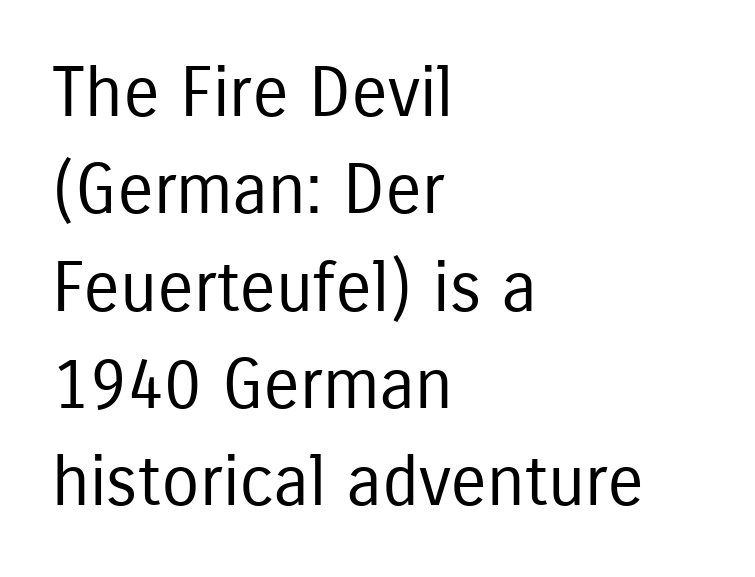
{"serif": "no", "italic": "no", "bold": "no", "weight": "regular", "width": "condensed", "stroke_contrast": "low", "x_height": "medium", "monospaced": "no", "underline": "no", "align": "left", "line_spacing": "normal", "line_spacing_ratio": 1.41, "letter_spacing": "normal", "letter_spacing_em": 0.0, "glyph_px": 69}
